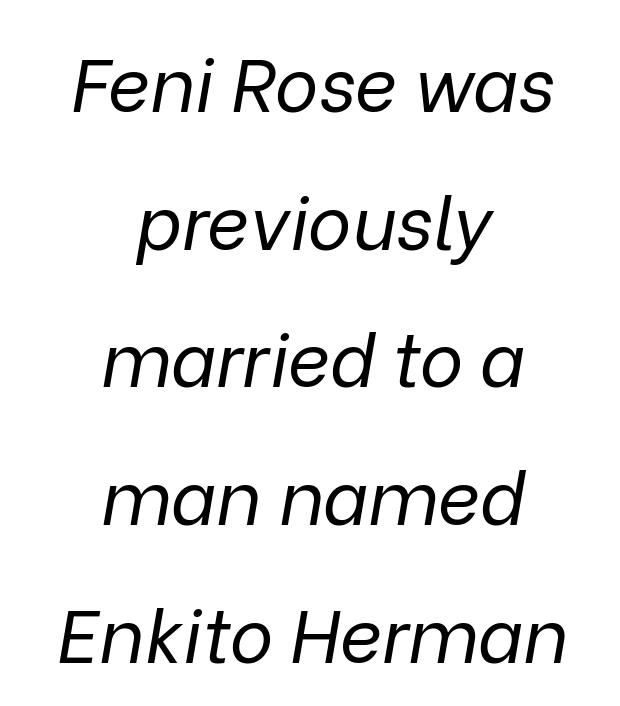
The image shows 74 px regular-weight type, italic (leaning right); set centered, line spacing 1.86x, normal letter spacing, not underlined; low stroke contrast and a medium x-height.
